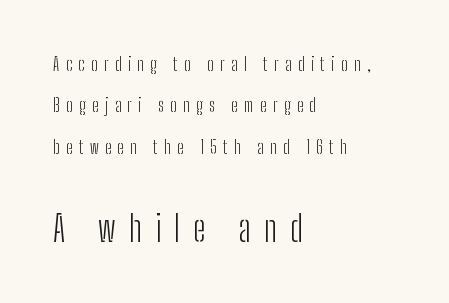
{"serif": "no", "italic": "no", "bold": "no", "weight": "light", "width": "condensed", "stroke_contrast": "low", "x_height": "medium", "monospaced": "no", "underline": "no", "align": "left", "line_spacing": "loose", "line_spacing_ratio": 2.3, "letter_spacing": "wide", "letter_spacing_em": 0.36, "larger_block": "second", "size_ratio": 2.0, "glyph_px": 36}
